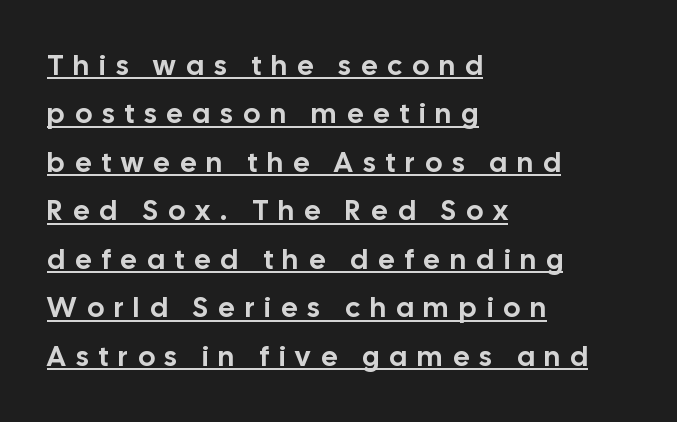
The image shows 28 px sans-serif type, upright; set left-aligned, line spacing 1.73x, unusually wide letter spacing (+0.37 em), underlined; low stroke contrast and a medium x-height.
